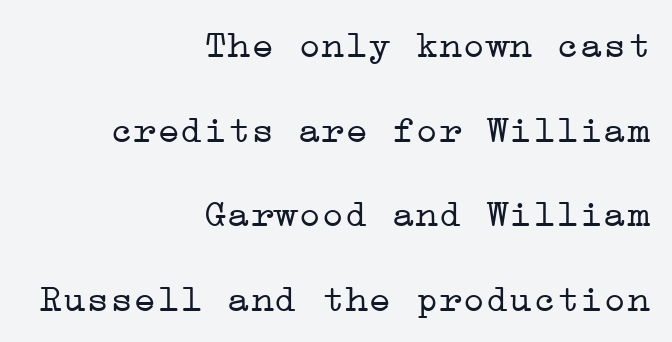
{"serif": "yes", "italic": "no", "bold": "no", "weight": "light", "width": "wide", "stroke_contrast": "low", "x_height": "medium", "underline": "no", "align": "right", "line_spacing": "loose", "line_spacing_ratio": 2.17, "letter_spacing": "normal", "letter_spacing_em": 0.0, "glyph_px": 39}
